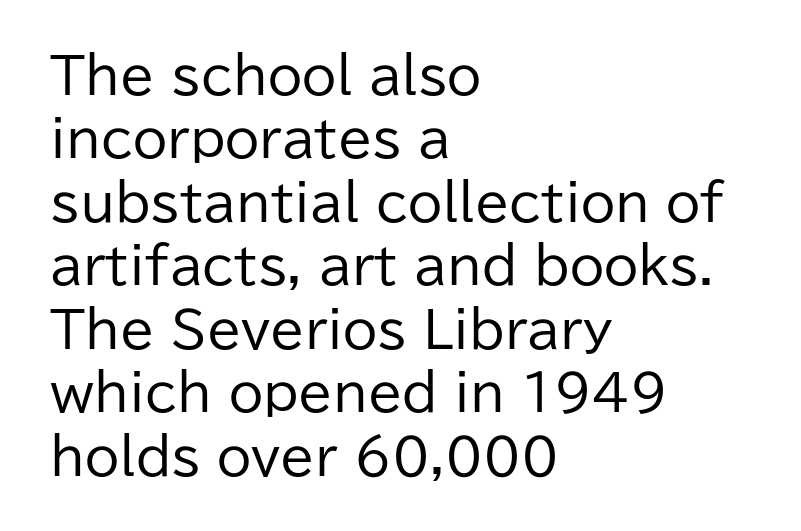
The image shows 50 px regular-weight sans-serif type, upright; set left-aligned, normal line spacing (1.27x), normal letter spacing, not underlined; low stroke contrast and a medium x-height.
